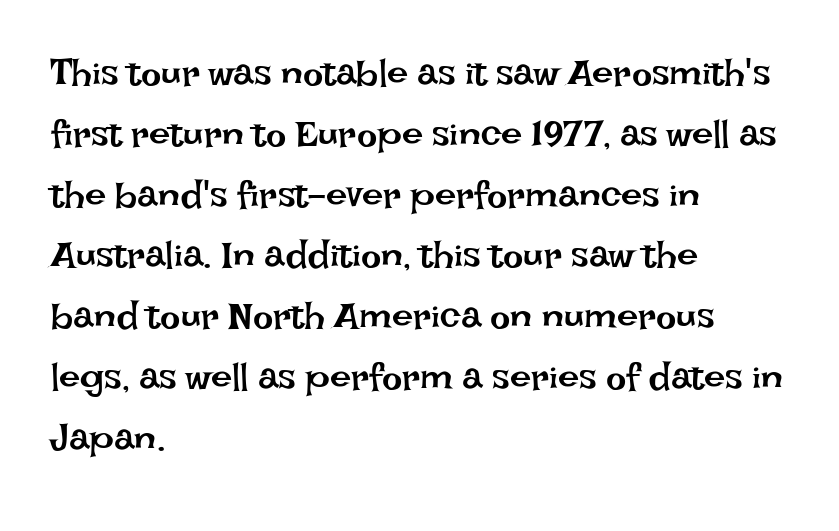
The image shows 38 px regular-weight type, upright; set left-aligned, normal line spacing (1.6x), normal letter spacing, not underlined; low stroke contrast and a large x-height.
